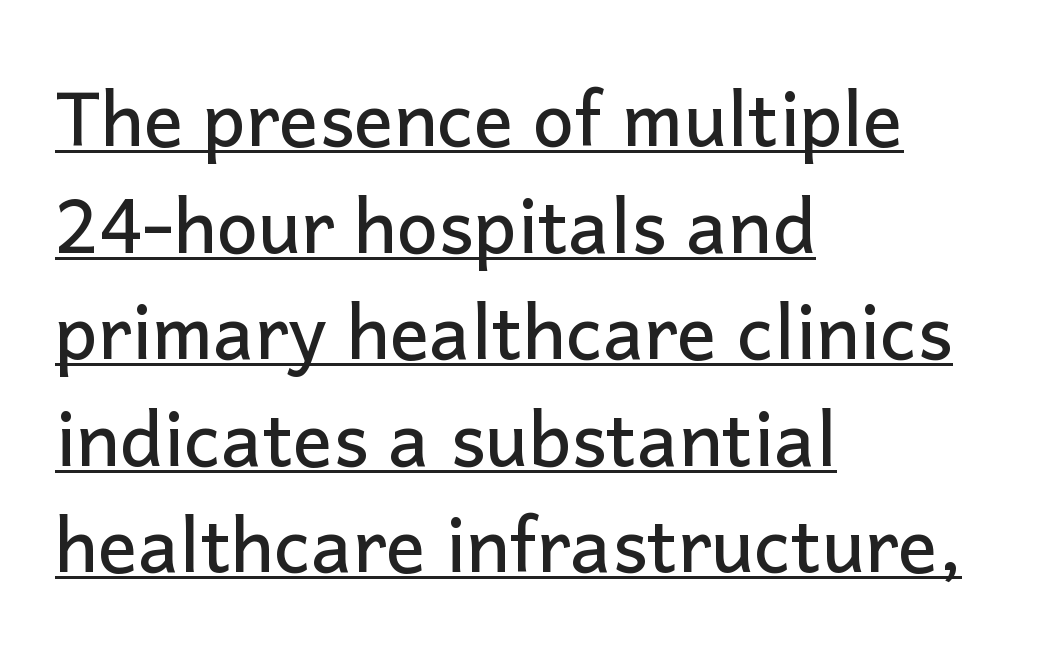
Q: Is the text italic (slanted)? A: No, it is upright.
Q: Is the typeface a serif or a sans-serif typeface? A: Sans-serif.
Q: Is the text underlined? A: Yes.
Q: How is the paragraph aligned? A: Left-aligned.
Q: Is the spacing between letters normal or unusually wide? A: Normal.
Q: Is the spacing between lines tight, normal or loose? A: Normal.
Q: Width (condensed, normal, or wide)? A: Normal.
Q: Stroke contrast? A: Low.
Q: x-height? A: Medium.
Q: Monospaced? A: No.
